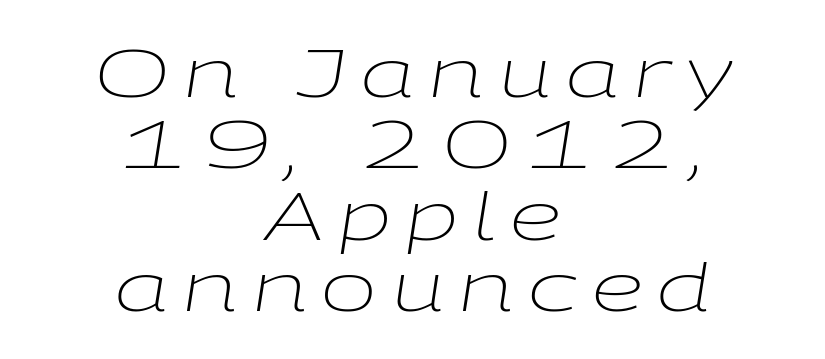
The image shows 66 px light, wide type, italic (leaning right); set centered, tight line spacing (1.08x), unusually wide letter spacing (+0.22 em), not underlined; low stroke contrast and a medium x-height.
